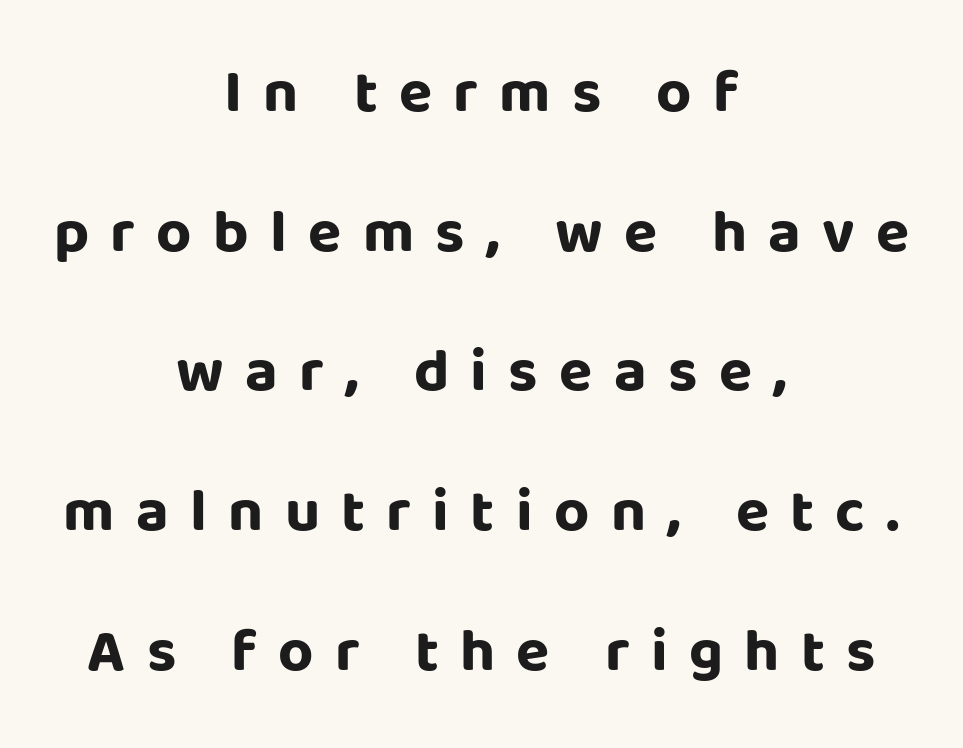
The image shows 61 px bold sans-serif type, upright; set centered, loose line spacing (2.29x), unusually wide letter spacing (+0.35 em), not underlined; low stroke contrast and a large x-height.
